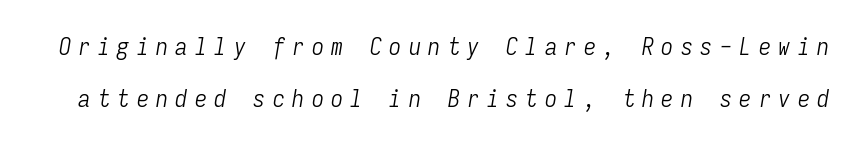
The image shows 24 px text type, italic (leaning right); set loose line spacing (2.15x), unusually wide letter spacing (+0.31 em), not underlined.
